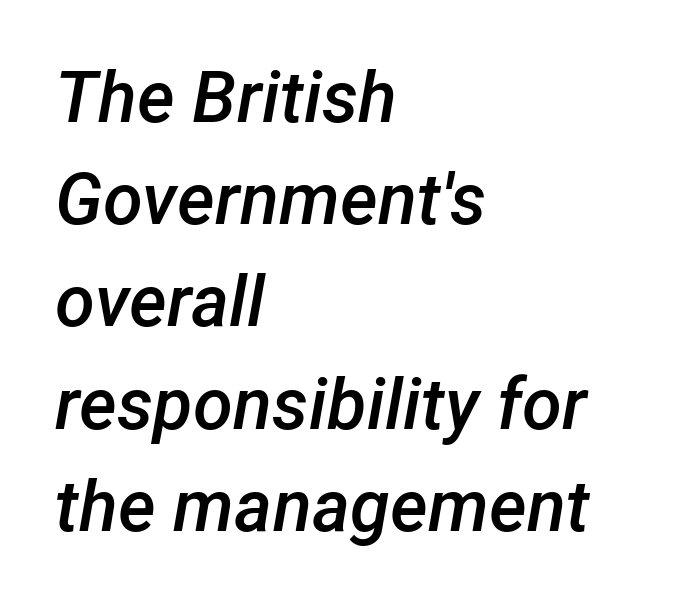
{"italic": "yes", "lean": "right", "slant_degrees": 12, "bold": "semi", "weight": "semibold", "width": "normal", "stroke_contrast": "low", "x_height": "medium", "monospaced": "no", "underline": "no", "align": "left", "line_spacing": "normal", "line_spacing_ratio": 1.42, "letter_spacing": "normal", "letter_spacing_em": 0.0, "glyph_px": 72}
